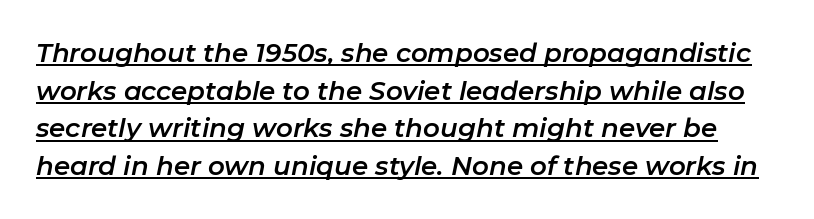
{"italic": "yes", "lean": "right", "slant_degrees": 11, "underline": "yes", "line_spacing": "normal", "line_spacing_ratio": 1.45, "letter_spacing": "normal", "letter_spacing_em": 0.0, "glyph_px": 26}
